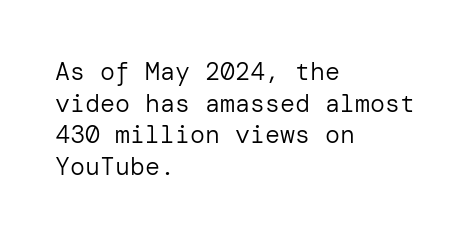
Q: Is the text bold? A: No.
Q: Is the text italic (slanted)? A: No, it is upright.
Q: Is the text underlined? A: No.
Q: How is the paragraph aligned? A: Left-aligned.
Q: Is the spacing between letters normal or unusually wide? A: Normal.
Q: Is the spacing between lines tight, normal or loose? A: Normal.
